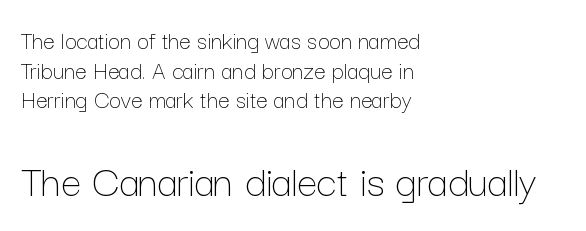
A roman cut, with each character standing at attention. Caption: face not bold, strokes unweighted. Is this a fixed-width face? No — the glyphs have proportional, varying widths. The space directly below the letters is spotless.
